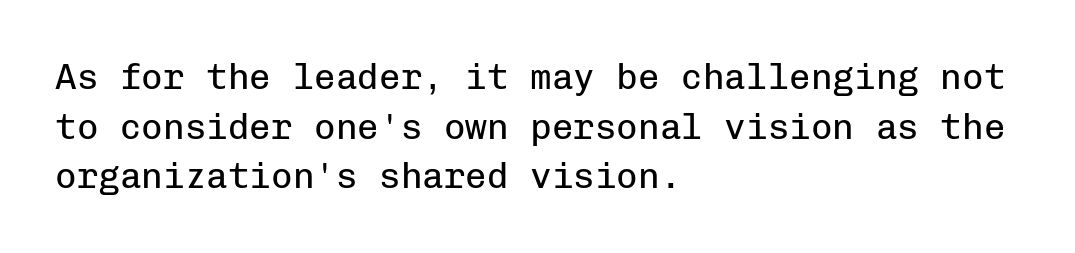
{"serif": "no", "italic": "no", "bold": "no", "weight": "regular", "width": "normal", "stroke_contrast": "low", "x_height": "medium", "monospaced": "yes", "underline": "no", "align": "left", "line_spacing": "normal", "line_spacing_ratio": 1.38, "letter_spacing": "normal", "letter_spacing_em": 0.0, "glyph_px": 36}
